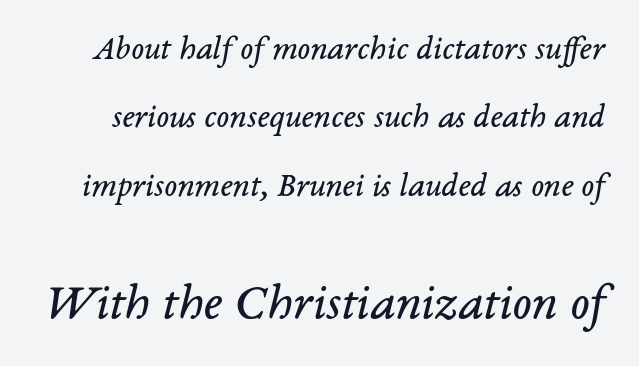
The baseline area is clear. Looks like regular typesetting: each glyph gets only the width it needs. This sample uses plain, unmodified letter spacing. The passage shown is not bold in any degree.
